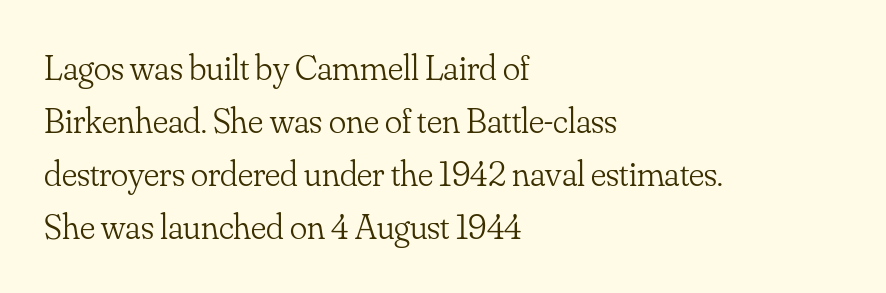
Q: Is the text bold? A: No.
Q: Is the text italic (slanted)? A: No, it is upright.
Q: Is the typeface a serif or a sans-serif typeface? A: Serif.
Q: Is the text underlined? A: No.
Q: How is the paragraph aligned? A: Left-aligned.
Q: Is the spacing between letters normal or unusually wide? A: Normal.
Q: Is the spacing between lines tight, normal or loose? A: Normal.
Q: Width (condensed, normal, or wide)? A: Normal.
Q: Stroke contrast? A: Low.
Q: x-height? A: Small.
Q: Monospaced? A: No.
